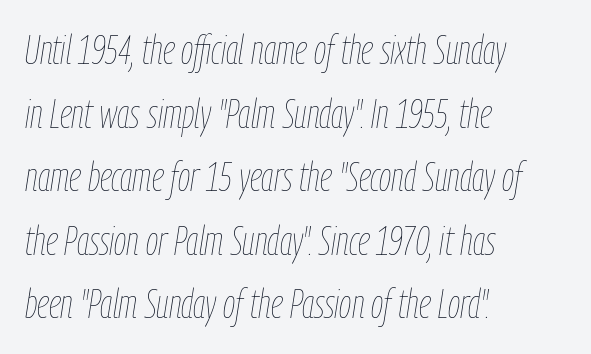
The image shows 40 px thin, condensed type, italic (leaning right); set left-aligned, normal line spacing (1.59x), normal letter spacing, not underlined; low stroke contrast and a medium x-height.
